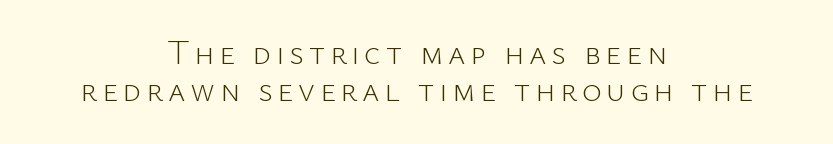
{"serif": "no", "italic": "no", "bold": "no", "weight": "light", "width": "normal", "stroke_contrast": "low", "x_height": "medium", "monospaced": "no", "underline": "no", "align": "center", "line_spacing": "tight", "line_spacing_ratio": 1.12, "glyph_px": 33}
